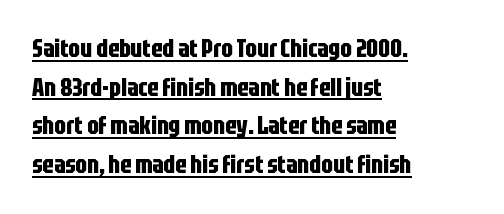
Q: Is the text bold? A: Yes.
Q: Is the text italic (slanted)? A: No, it is upright.
Q: Is the text underlined? A: Yes.
Q: How is the paragraph aligned? A: Left-aligned.
Q: Is the spacing between letters normal or unusually wide? A: Normal.
Q: Is the spacing between lines tight, normal or loose? A: Normal.
